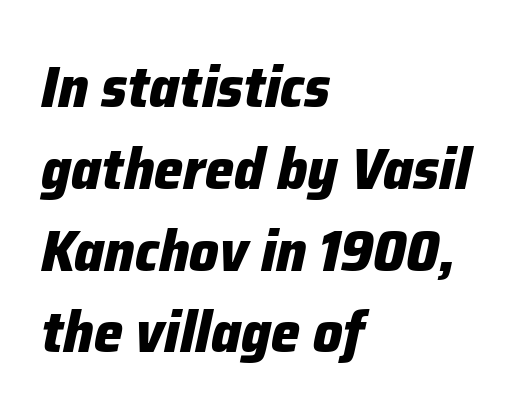
Any mark beneath the type? The region is blank. The horizontal fit of the characters is conventional and even. Think of a printed novel: that variable character pitch is what you see here. How heavy is the stroke? Heavy — this is a bold.
